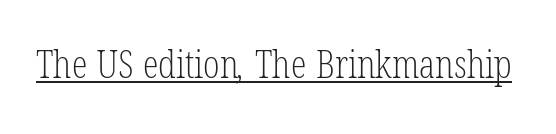
{"serif": "yes", "bold": "no", "weight": "light", "width": "condensed", "stroke_contrast": "low", "x_height": "medium", "monospaced": "no", "underline": "yes", "letter_spacing": "normal", "letter_spacing_em": 0.0, "glyph_px": 39}
